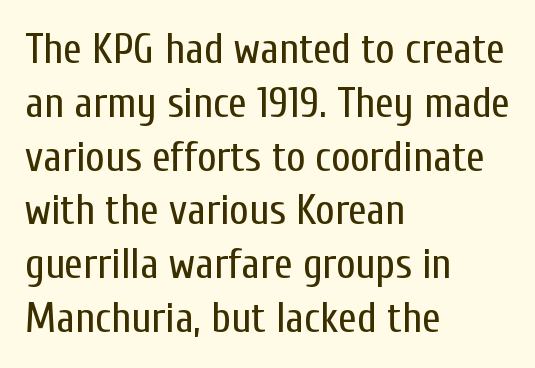
The image shows 42 px regular-weight, condensed sans-serif type, upright; set left-aligned, normal line spacing (1.28x), normal letter spacing, not underlined; low stroke contrast and a medium x-height.
